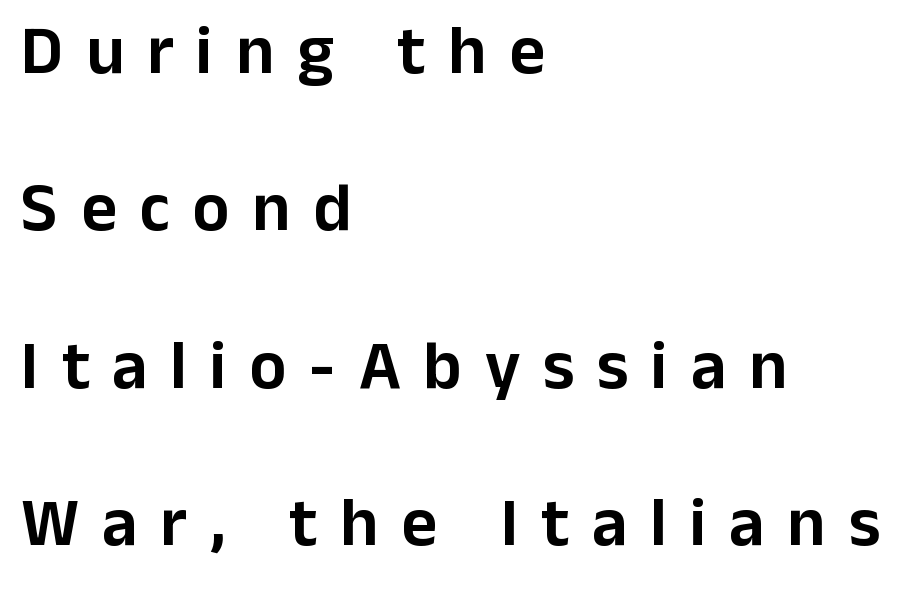
{"serif": "no", "italic": "no", "width": "normal", "stroke_contrast": "low", "x_height": "medium", "monospaced": "no", "underline": "no", "align": "left", "line_spacing": "loose", "line_spacing_ratio": 2.28, "letter_spacing": "wide", "letter_spacing_em": 0.33, "glyph_px": 69}
